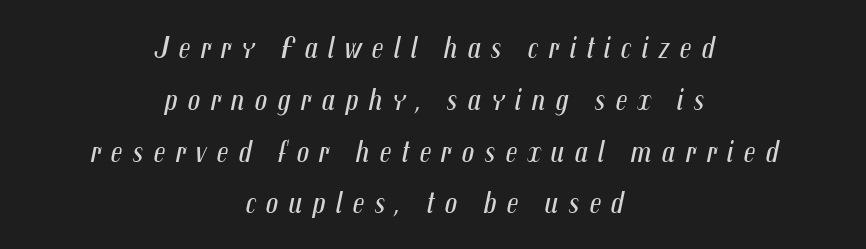
In terms of letterspacing, this is a distinctly airy, spread setting. Weight: regular or lighter. The lettering tilts uniformly, giving the passage an italic look. The foot of each line stays bare and open. One glance says typical: line gaps are just what's usual. The passage shown is typed in a proportional face where columns would drift.
